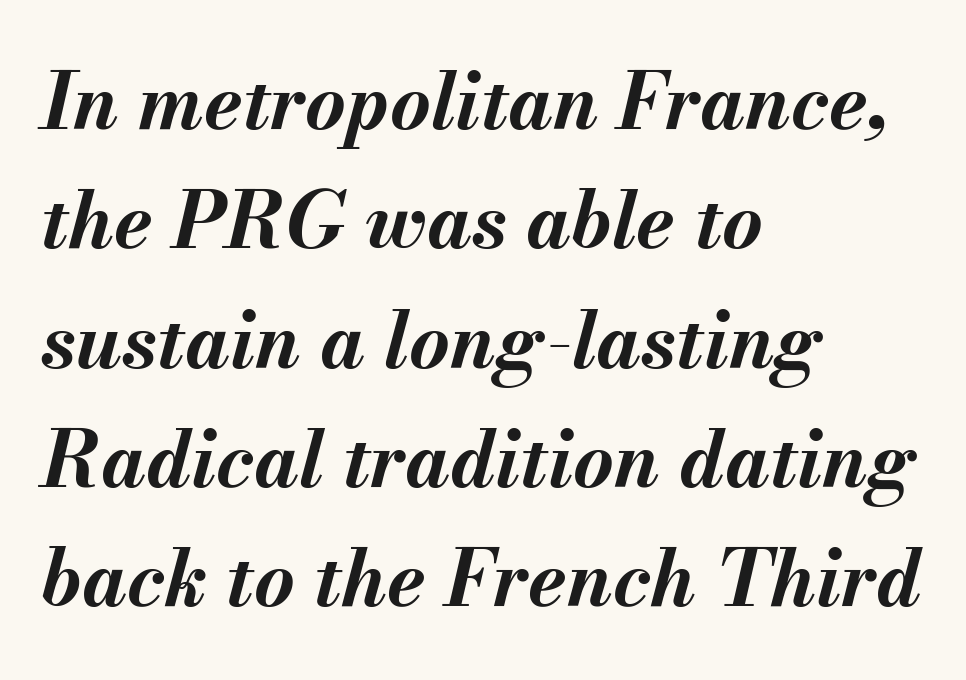
Q: Is the text bold? A: Yes.
Q: Is the text italic (slanted)? A: Yes, it leans right by about 13 degrees.
Q: Is the text underlined? A: No.
Q: How is the paragraph aligned? A: Left-aligned.
Q: Is the spacing between letters normal or unusually wide? A: Normal.
Q: Is the spacing between lines tight, normal or loose? A: Normal.
Q: Width (condensed, normal, or wide)? A: Normal.
Q: Stroke contrast? A: Medium.
Q: x-height? A: Small.
Q: Monospaced? A: No.
